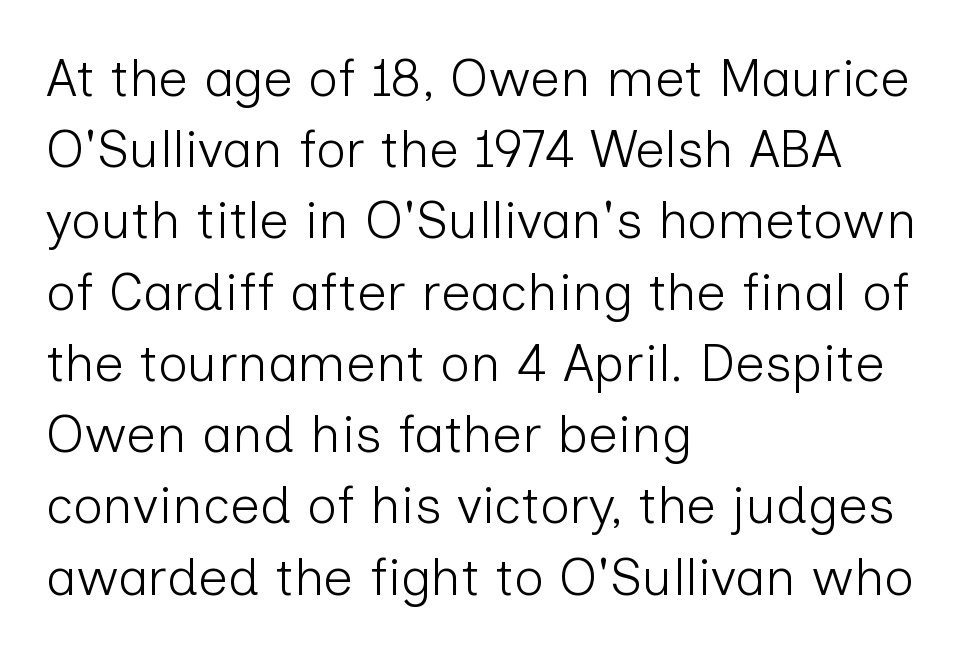
Designer's note — italics off, roman on. Counters stay open thanks to moderate or lighter strokes. The face used here is proportionally spaced, like ordinary book or web type. Characters follow at the spacing the type designer built in. The lines sit at an ordinary, default distance from one another. Alignment: flush left.
